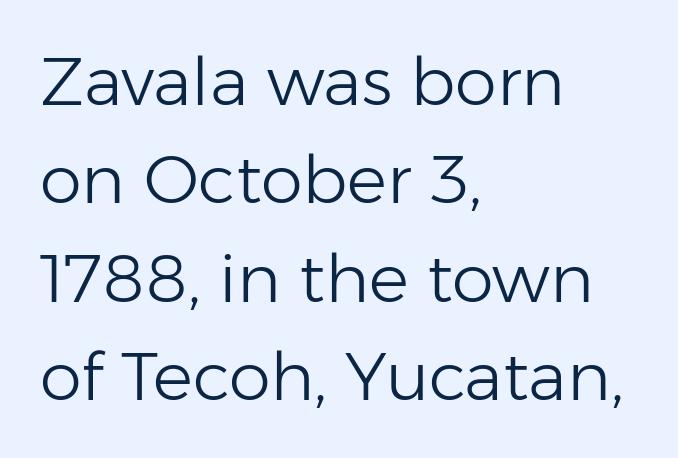
I'd call this a sans setting — the letters go barefoot. Note the varied advance widths — an 'i' is clearly narrower than an 'm'. Students, observe: this is what conventionally led text looks like. Quick note: underline off.
